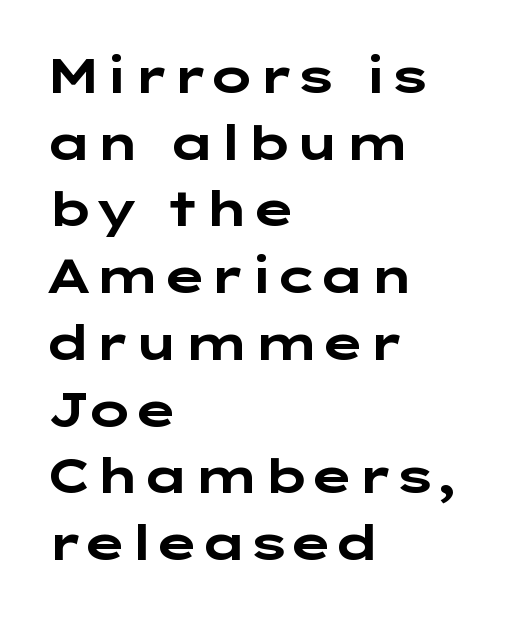
The image shows 48 px bold, wide sans-serif type, upright; set left-aligned, normal line spacing (1.39x), normal letter spacing, not underlined; low stroke contrast and a medium x-height.
